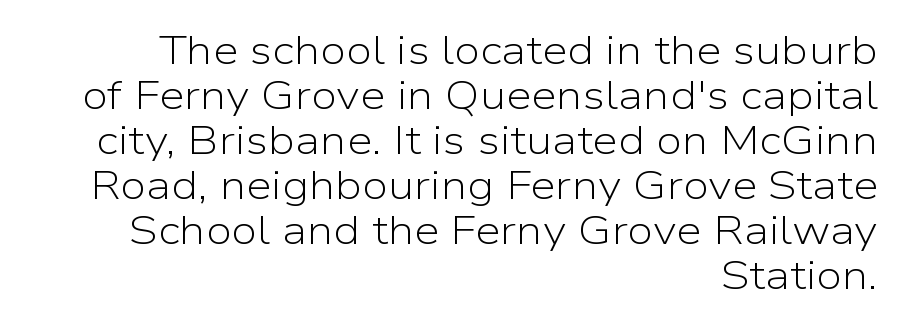
{"serif": "no", "italic": "no", "bold": "no", "weight": "light", "width": "normal", "stroke_contrast": "low", "x_height": "medium", "monospaced": "no", "underline": "no", "align": "right", "line_spacing": "tight", "line_spacing_ratio": 1.1, "letter_spacing": "normal", "letter_spacing_em": 0.0, "glyph_px": 41}
